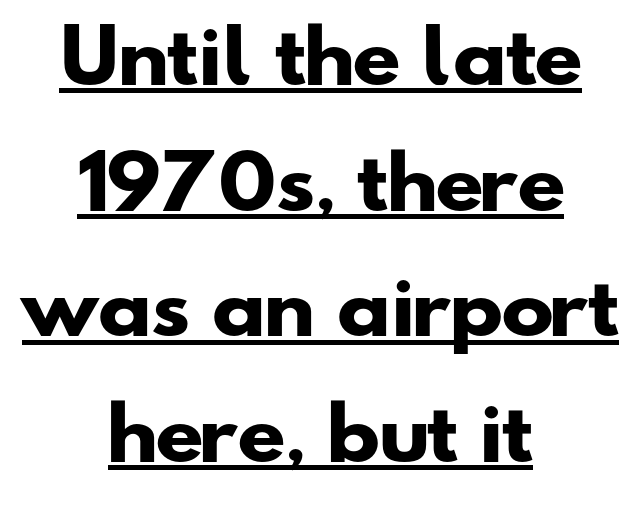
{"serif": "no", "bold": "yes", "weight": "heavy", "width": "wide", "stroke_contrast": "low", "x_height": "small", "monospaced": "no", "underline": "yes", "align": "center", "line_spacing_ratio": 1.77, "letter_spacing": "normal", "letter_spacing_em": 0.0, "glyph_px": 71}
